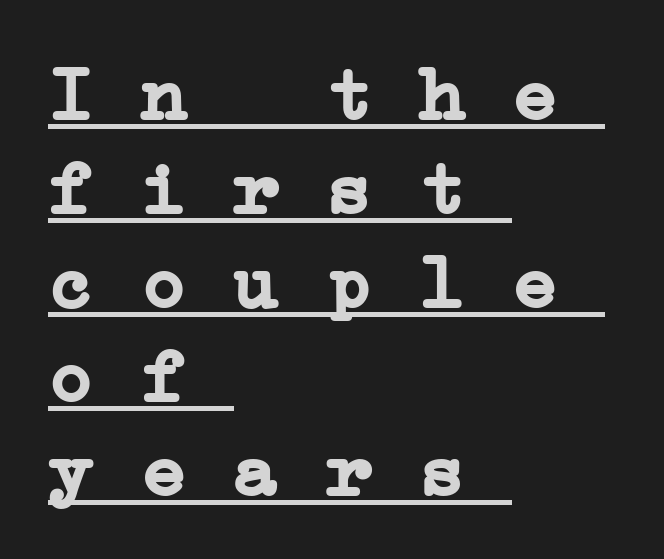
The image shows 77 px semibold, wide serif type, monospaced; set left-aligned, line spacing 1.22x, normal letter spacing, underlined; low stroke contrast and a medium x-height.
